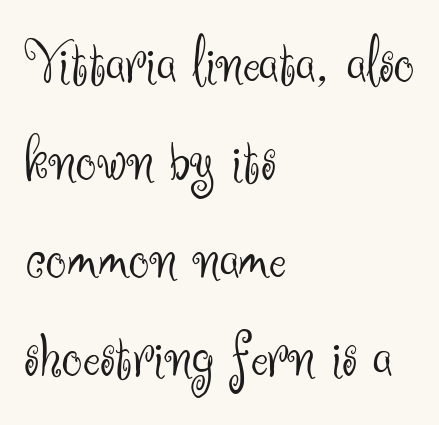
Q: Is the text bold? A: No.
Q: Is the text italic (slanted)? A: No, it is upright.
Q: Is the typeface a serif or a sans-serif typeface? A: Sans-serif.
Q: Is the text underlined? A: No.
Q: How is the paragraph aligned? A: Left-aligned.
Q: Is the spacing between letters normal or unusually wide? A: Normal.
Q: Is the spacing between lines tight, normal or loose? A: Normal.
Q: Width (condensed, normal, or wide)? A: Normal.
Q: Stroke contrast? A: Medium.
Q: x-height? A: Small.
Q: Monospaced? A: No.
